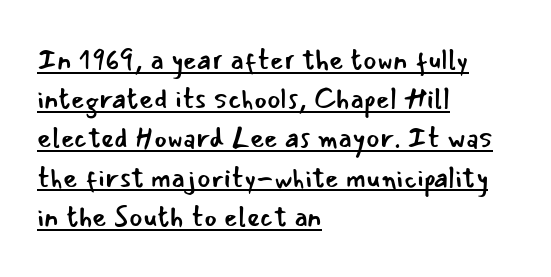
{"serif": "no", "italic": "no", "bold": "no", "weight": "regular", "width": "normal", "stroke_contrast": "low", "x_height": "small", "monospaced": "no", "underline": "yes", "align": "left", "line_spacing": "normal", "line_spacing_ratio": 1.4, "letter_spacing": "normal", "letter_spacing_em": 0.0, "glyph_px": 28}
